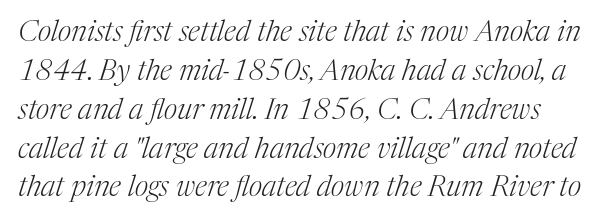
{"serif": "yes", "italic": "yes", "lean": "right", "slant_degrees": 17, "bold": "no", "weight": "light", "width": "normal", "stroke_contrast": "medium", "x_height": "medium", "monospaced": "no", "underline": "no", "line_spacing": "normal", "line_spacing_ratio": 1.34, "letter_spacing": "normal", "letter_spacing_em": 0.0, "glyph_px": 29}
